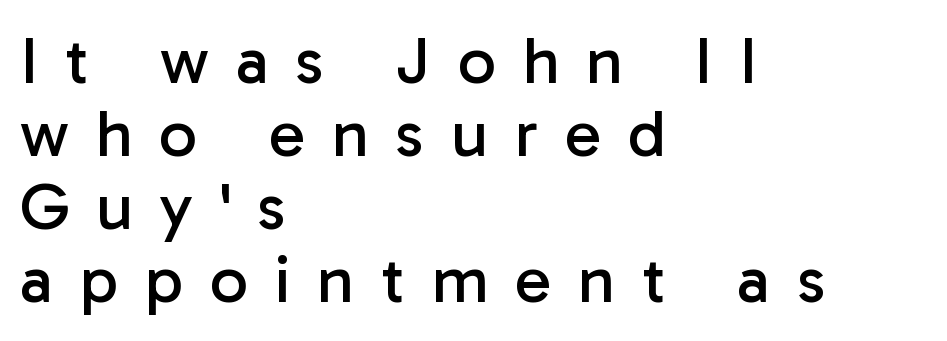
{"serif": "no", "italic": "no", "bold": "no", "weight": "regular", "width": "normal", "stroke_contrast": "low", "x_height": "medium", "monospaced": "no", "underline": "no", "align": "left", "line_spacing": "tight", "line_spacing_ratio": 1.09, "letter_spacing": "wide", "letter_spacing_em": 0.4, "glyph_px": 67}
